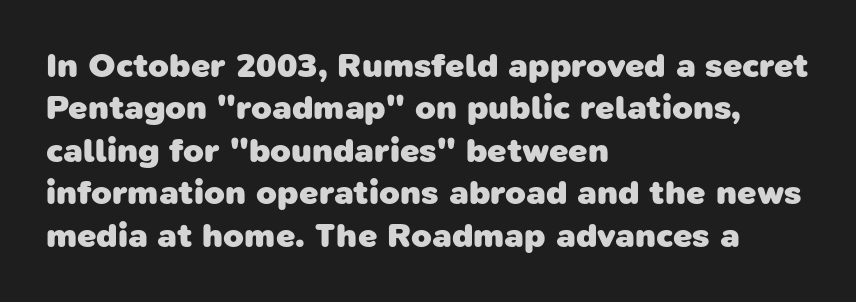
The face used here is proportionally spaced, like ordinary book or web type. The rendering shows plain stroke endings on the letterforms — a sans-serif design. How would I describe the line gaps? Plain and ordinary. Descender tails drop into unmarked territory. The glyphs have the mass of a bold cut. You could call the tracking neutral — neither tight nor loose.
